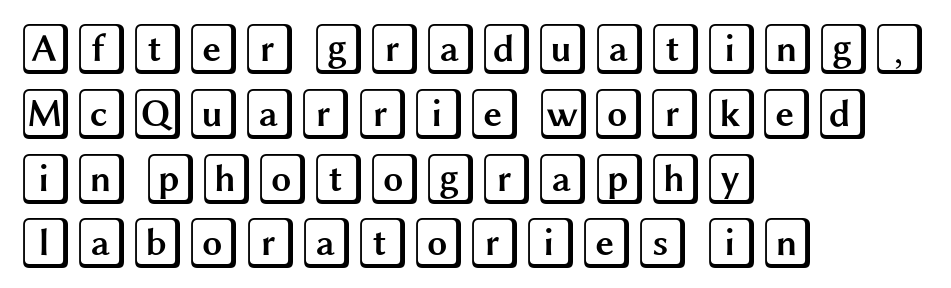
{"italic": "no", "width": "wide", "x_height": "large", "underline": "no", "align": "left", "line_spacing": "normal", "line_spacing_ratio": 1.27, "letter_spacing": "normal", "letter_spacing_em": 0.0, "glyph_px": 51}
